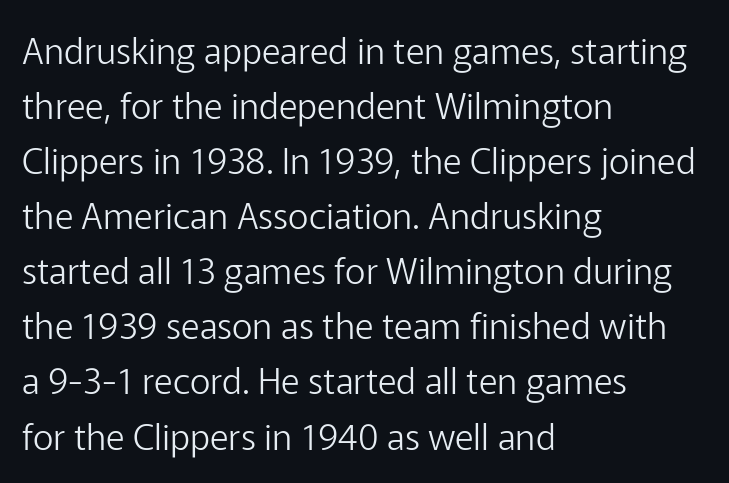
Notice how the stems are strictly vertical — no italics here. One glance says typical: line gaps are just what's usual. Every row of glyphs begins at an identical x-position on the left. To sum up the face: it is a sans, with no serifs. The face used here is proportionally spaced, like ordinary book or web type. No word sits above an underline.
